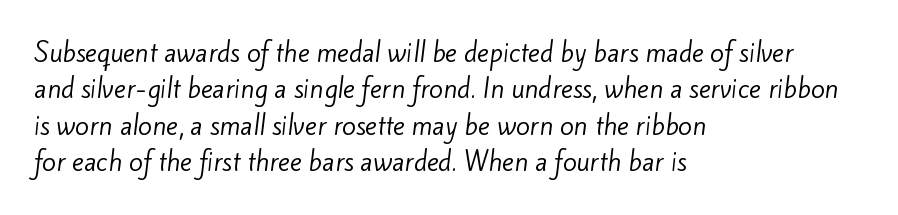
Q: Is the text bold? A: No.
Q: Is the text underlined? A: No.
Q: How is the paragraph aligned? A: Left-aligned.
Q: Is the spacing between letters normal or unusually wide? A: Normal.
Q: Is the spacing between lines tight, normal or loose? A: Normal.
